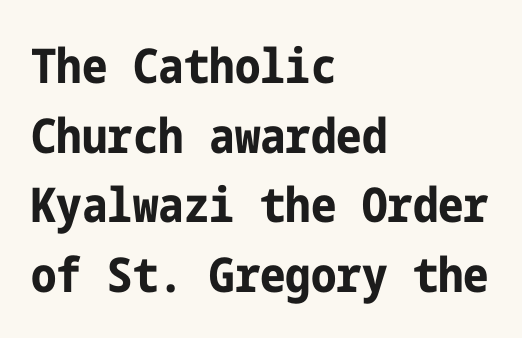
Designer's note — italics off, roman on. Each new line begins a customary step beneath the previous one. The ragged edge is on the right, which tells us the setting is flush left. Check where the strokes stop: nothing finishes them off — pure sans. Typographic density is high because the face is bold. Characters follow at the spacing the type designer built in.
